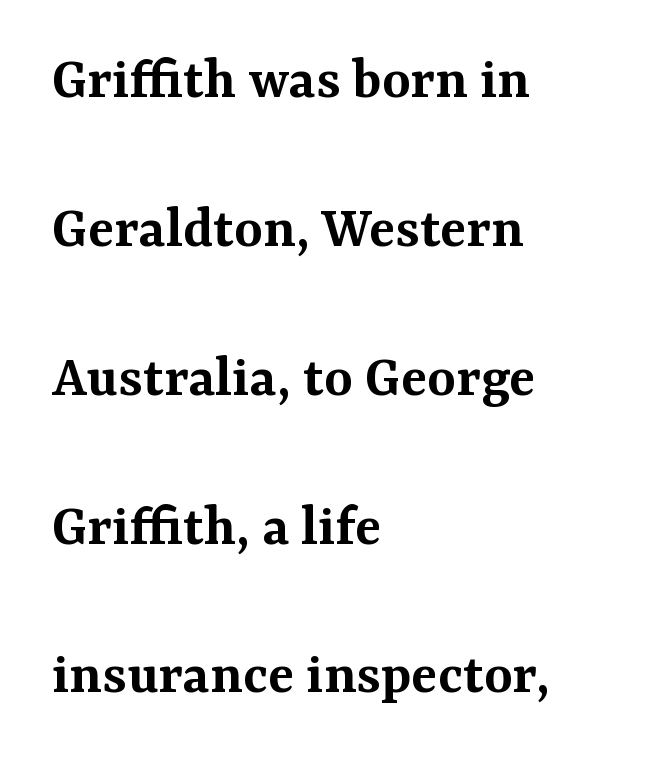
The image shows 61 px semibold serif type, upright; set left-aligned, loose line spacing (2.44x), normal letter spacing, not underlined; medium stroke contrast and a medium x-height.
